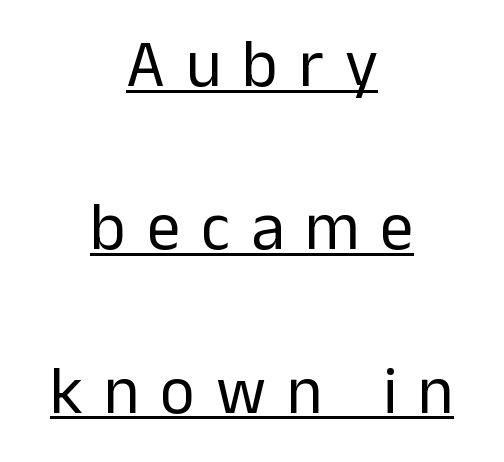
{"serif": "no", "italic": "no", "bold": "no", "weight": "regular", "width": "normal", "stroke_contrast": "low", "x_height": "medium", "monospaced": "no", "underline": "yes", "align": "center", "line_spacing": "loose", "line_spacing_ratio": 2.44, "letter_spacing": "wide", "letter_spacing_em": 0.31, "glyph_px": 67}
